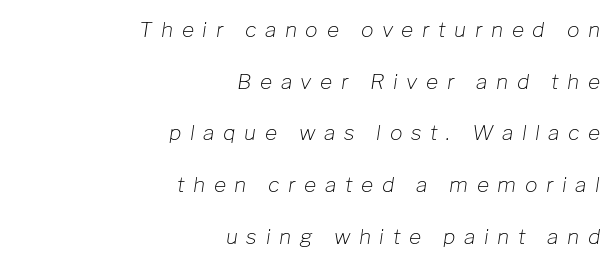
Q: Is the text bold? A: No.
Q: Is the text italic (slanted)? A: Yes, it leans right by about 8 degrees.
Q: Is the text underlined? A: No.
Q: How is the paragraph aligned? A: Right-aligned.
Q: Is the spacing between letters normal or unusually wide? A: Unusually wide.
Q: Is the spacing between lines tight, normal or loose? A: Loose.
